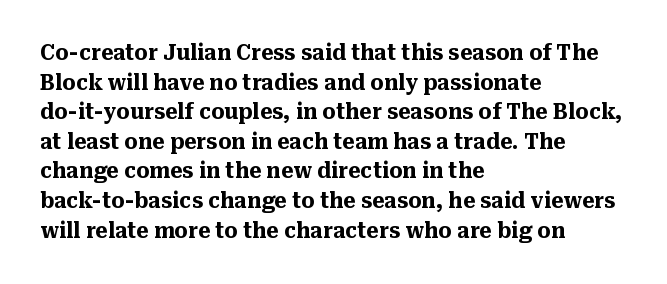
{"italic": "no", "bold": "yes", "underline": "no", "align": "left", "line_spacing": "normal", "line_spacing_ratio": 1.41, "letter_spacing": "normal", "letter_spacing_em": 0.0, "glyph_px": 21}
